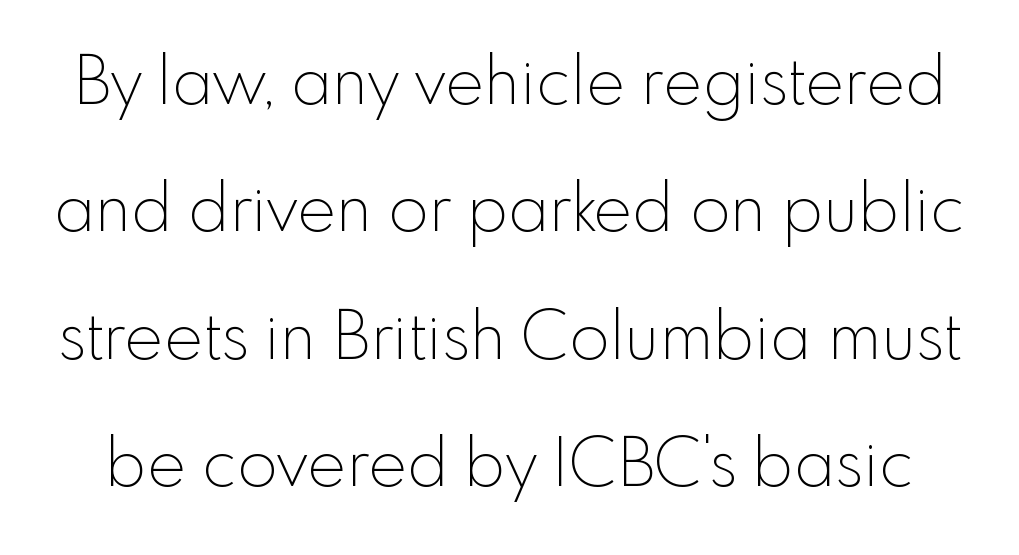
Underlining? Definitely not there. The typeface chosen for these lines omits serifs. Line spacing here is loose. These lines are rendered in a variable-pitch font. Unlike italic type, these characters show no tilt at all.
